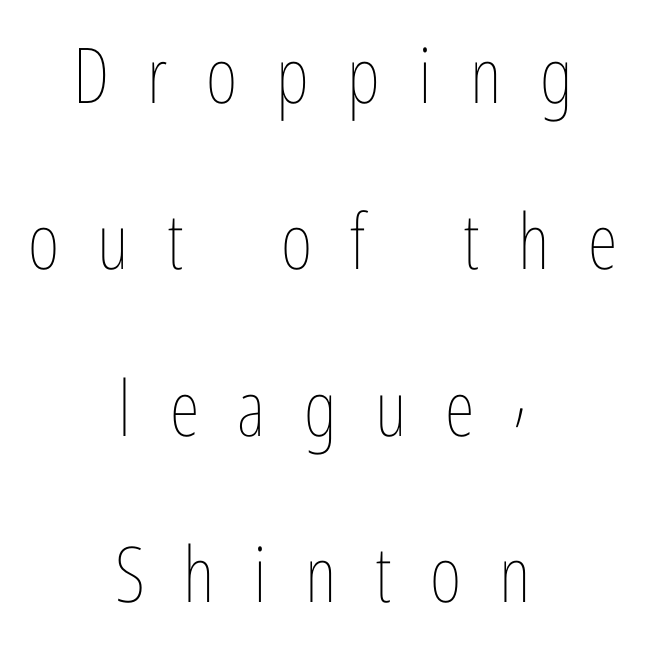
Q: Is the text bold? A: No.
Q: Is the text italic (slanted)? A: No, it is upright.
Q: Is the text underlined? A: No.
Q: How is the paragraph aligned? A: Centered.
Q: Is the spacing between letters normal or unusually wide? A: Unusually wide.
Q: Is the spacing between lines tight, normal or loose? A: Loose.
Q: Width (condensed, normal, or wide)? A: Condensed.
Q: Stroke contrast? A: Low.
Q: x-height? A: Medium.
Q: Monospaced? A: No.
